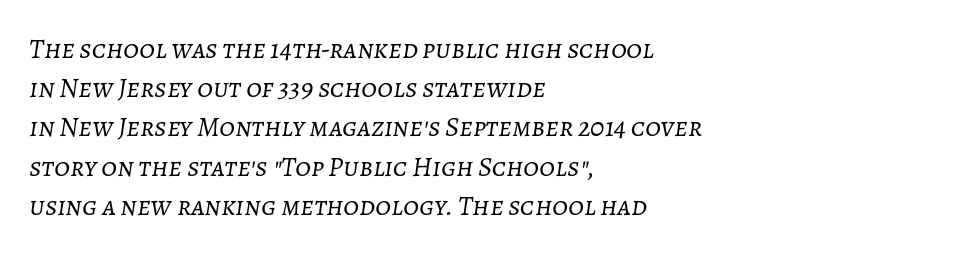
Slant detected: the letters are inclined. Rule under the text: the space is simply empty. All the whitespace from short lines collects on the right. Interline gaps are of average width in this sample.
